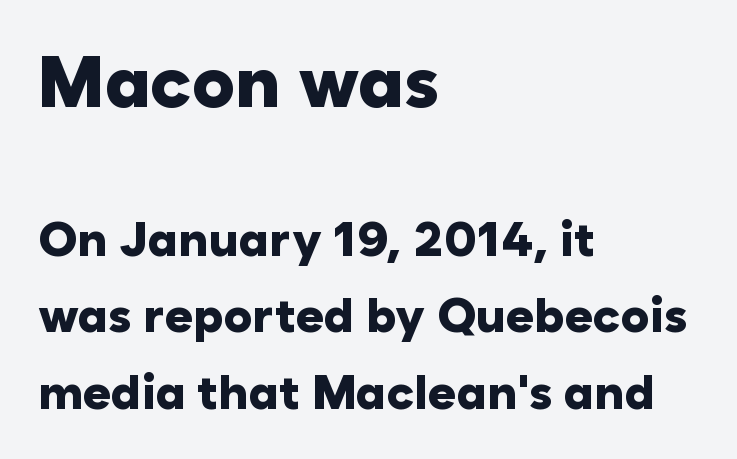
Q: Is the text bold? A: Yes.
Q: Is the text italic (slanted)? A: No, it is upright.
Q: Is the typeface a serif or a sans-serif typeface? A: Sans-serif.
Q: Is the text underlined? A: No.
Q: How is the paragraph aligned? A: Left-aligned.
Q: Is the spacing between letters normal or unusually wide? A: Normal.
Q: Is the spacing between lines tight, normal or loose? A: Normal.
Q: Which block of text is set in a larger size, the first (top) or the second (bottom)? A: The first (top) one.
Q: Width (condensed, normal, or wide)? A: Normal.
Q: Stroke contrast? A: Low.
Q: x-height? A: Medium.
Q: Monospaced? A: No.
